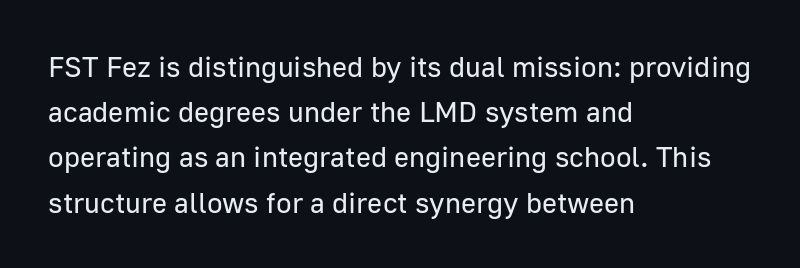
{"serif": "no", "italic": "no", "bold": "no", "weight": "regular", "width": "normal", "stroke_contrast": "low", "x_height": "medium", "monospaced": "no", "underline": "no", "align": "left", "line_spacing": "normal", "line_spacing_ratio": 1.56, "letter_spacing": "normal", "letter_spacing_em": 0.0, "glyph_px": 29}
